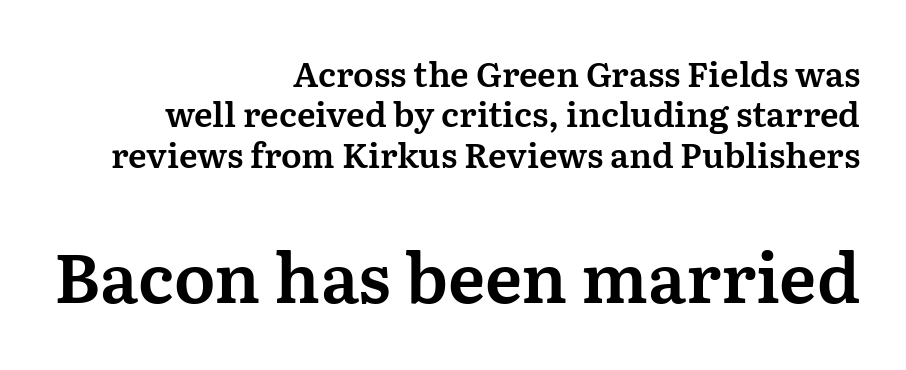
All the whitespace from short lines collects on the left. What stands out about the letter spacing? Nothing — it is the standard amount. These lines were composed using upright roman letters. The characters display serif detailing at their extremities. Typesetter's note — lower block bumped up in size, upper block left smaller. Varying glyph widths throughout — classic text-font behaviour.
